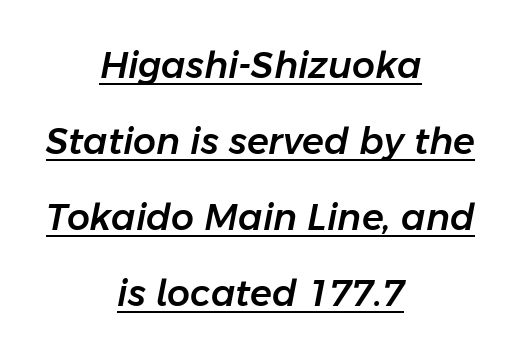
The image shows 36 px text type, italic (leaning right); set centered, loose line spacing (2.11x), normal letter spacing, underlined; low stroke contrast and a medium x-height.
